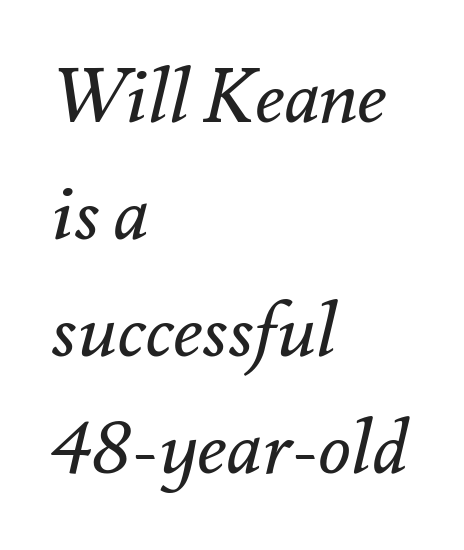
{"italic": "yes", "lean": "right", "slant_degrees": 12, "bold": "no", "weight": "regular", "width": "normal", "stroke_contrast": "medium", "x_height": "small", "monospaced": "no", "underline": "no", "align": "left", "line_spacing": "normal", "line_spacing_ratio": 1.56, "letter_spacing": "normal", "letter_spacing_em": 0.0, "glyph_px": 75}
